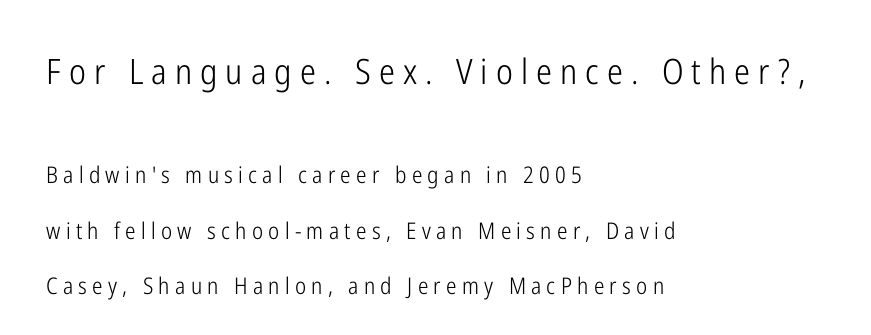
Here the first block reads like a headline and the second like body copy. If you drew a line through each stem, it would be perfectly vertical. Inter-character spacing is expanded well beyond the font's built-in metrics. Descenders hang freely into open space. The face used here is proportionally spaced, like ordinary book or web type.
